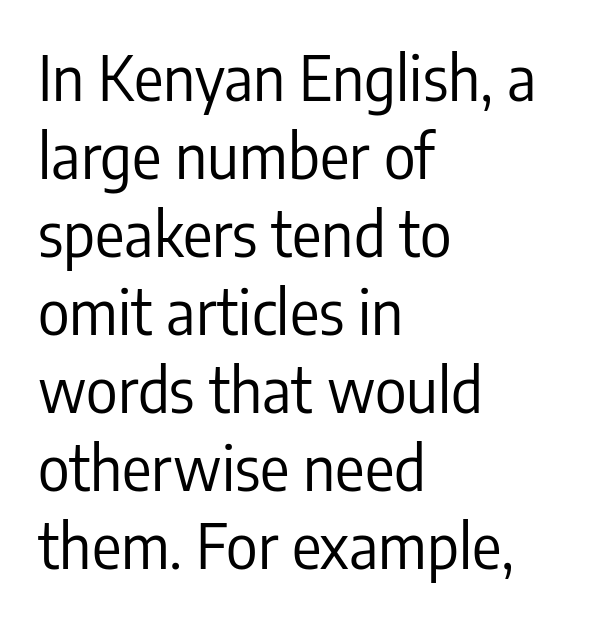
The image shows 61 px regular-weight, condensed sans-serif type, upright; set left-aligned, normal line spacing (1.28x), normal letter spacing, not underlined; low stroke contrast and a medium x-height.
